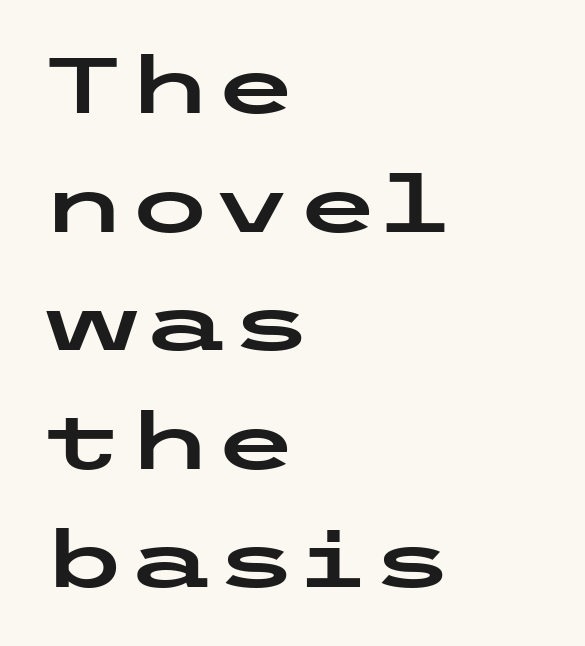
The image shows 78 px wide sans-serif type, upright; set left-aligned, normal line spacing (1.52x), normal letter spacing, not underlined; low stroke contrast and a medium x-height.
